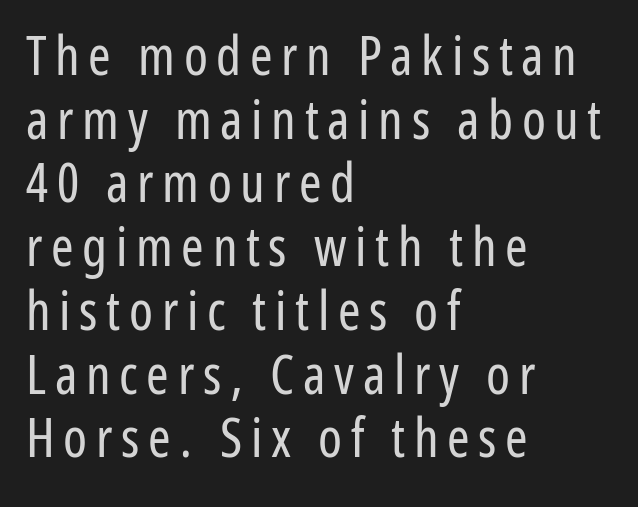
The image shows 54 px regular-weight, condensed sans-serif type, upright; set left-aligned, line spacing 1.18x, not underlined; low stroke contrast and a medium x-height.
